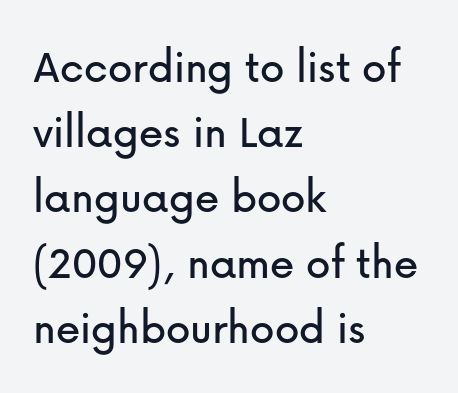
The lines are quadded left. Just letters on the line, the space beneath them empty. The characters display no serif detailing; their extremities are plain. Ordinary non-slanted type is in use.
